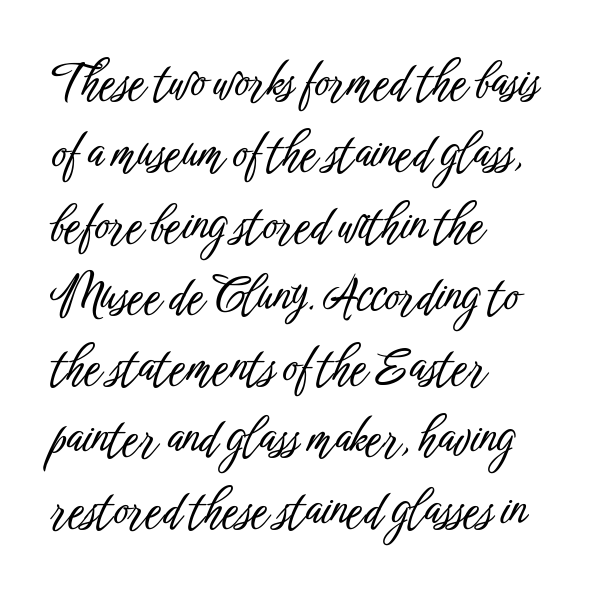
The letters sit at their default tracking, neither squeezed nor spread. Is the block centered? No — it sits flush against the left margin. You can tell from the bare stems that sans-serif type was used.
